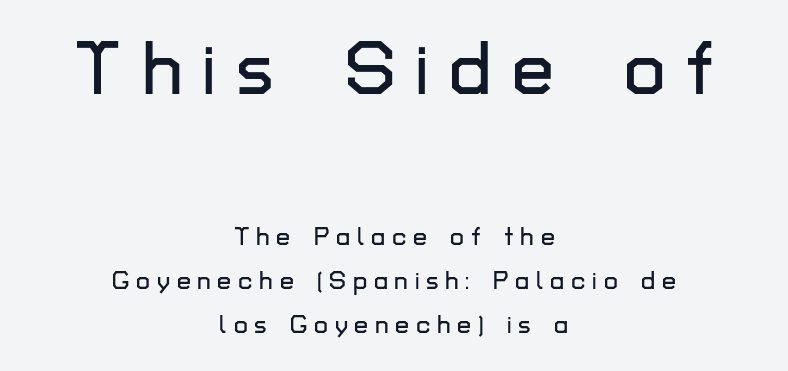
{"serif": "no", "italic": "no", "width": "normal", "stroke_contrast": "low", "x_height": "medium", "monospaced": "no", "underline": "no", "align": "center", "line_spacing_ratio": 1.77, "letter_spacing": "wide", "letter_spacing_em": 0.27, "larger_block": "first", "size_ratio": 3.0, "glyph_px": 75}
